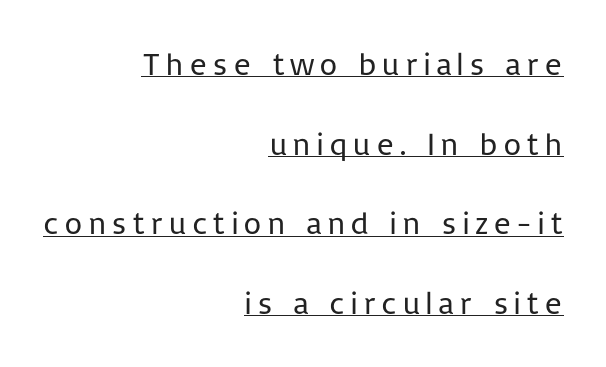
Q: Is the text bold? A: No.
Q: Is the text italic (slanted)? A: No, it is upright.
Q: Is the typeface a serif or a sans-serif typeface? A: Sans-serif.
Q: Is the text underlined? A: Yes.
Q: How is the paragraph aligned? A: Right-aligned.
Q: Is the spacing between lines tight, normal or loose? A: Loose.
Q: Width (condensed, normal, or wide)? A: Normal.
Q: Stroke contrast? A: Low.
Q: x-height? A: Medium.
Q: Monospaced? A: No.
